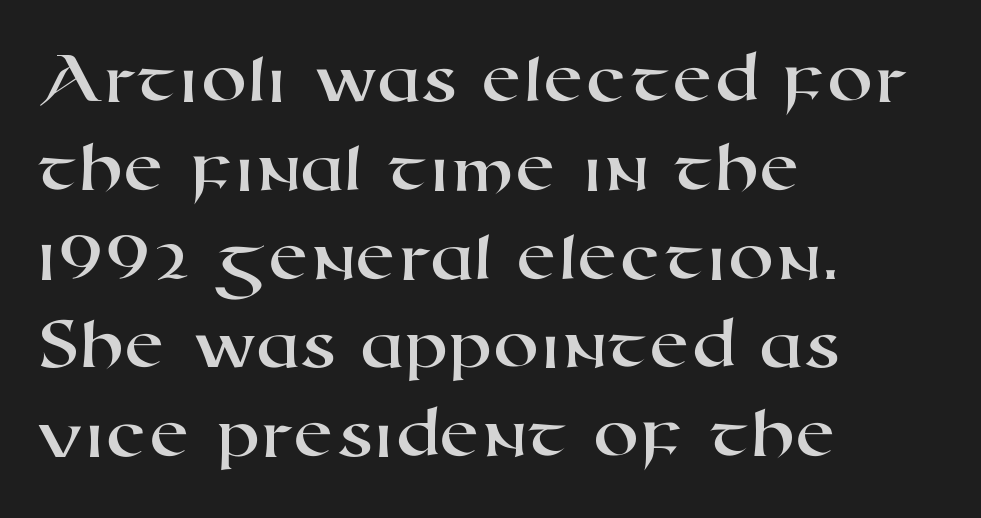
Is this a fixed-width face? No — the glyphs have proportional, varying widths. You can tell from the bare stems that sans-serif type was used. Line beginnings align vertically; line endings do not. Check under the words: just untouched page.
